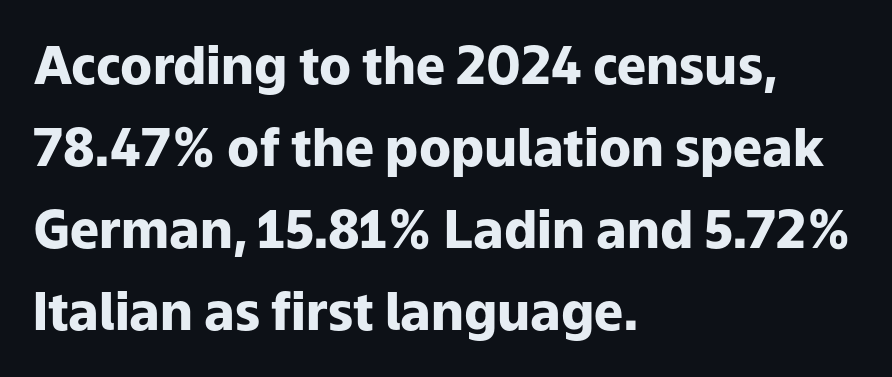
{"serif": "no", "italic": "no", "bold": "yes", "weight": "heavy", "width": "normal", "stroke_contrast": "low", "x_height": "medium", "monospaced": "no", "underline": "no", "align": "left", "line_spacing": "normal", "line_spacing_ratio": 1.58, "letter_spacing": "normal", "letter_spacing_em": 0.0, "glyph_px": 52}
